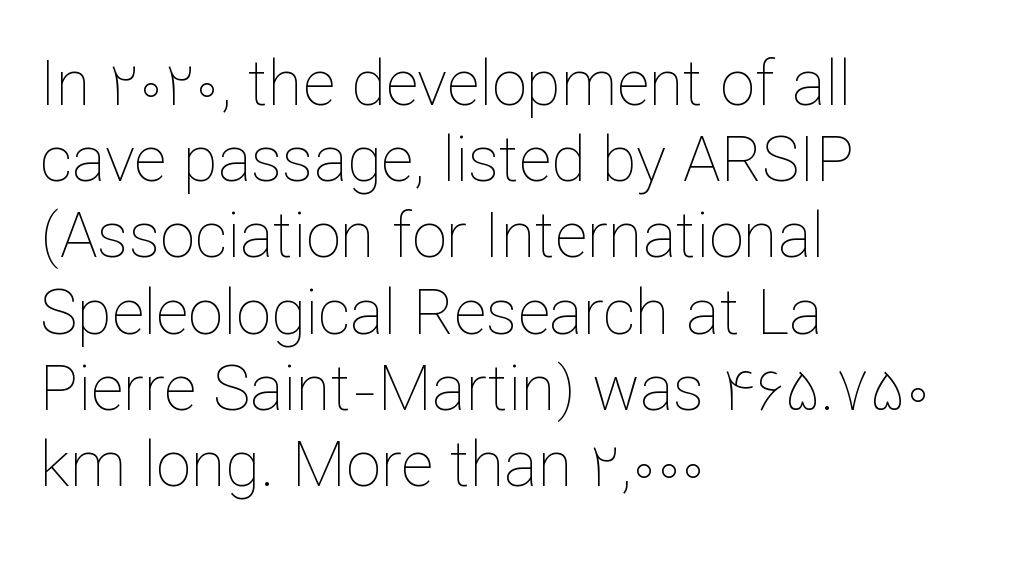
Q: Is the text bold? A: No.
Q: Is the text italic (slanted)? A: No, it is upright.
Q: Is the text underlined? A: No.
Q: How is the paragraph aligned? A: Left-aligned.
Q: Is the spacing between letters normal or unusually wide? A: Normal.
Q: Width (condensed, normal, or wide)? A: Normal.
Q: Stroke contrast? A: Low.
Q: x-height? A: Medium.
Q: Monospaced? A: No.
